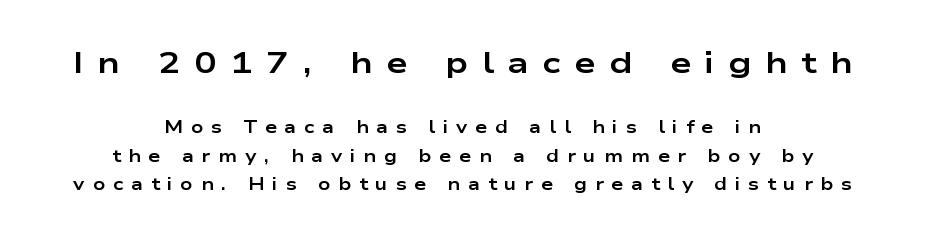
The glyphs are unaccompanied by any horizontal stroke below them. Size contrast runs from large at the top to small at the bottom. The designer went with a sans here, leaving each stem footless. If you measured baseline to baseline, you'd find a middling distance. Every letter is thick-stroked: bold, no question.
